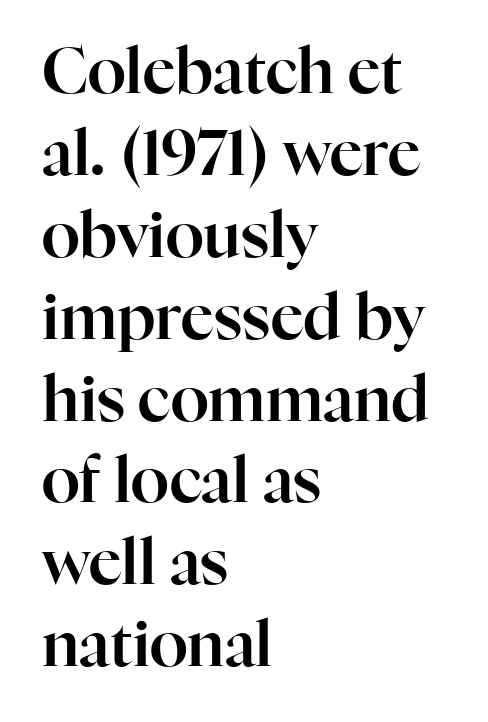
Nope, not italic — everything's standing straight. Old-style or modern, the face here clearly has serifs. Horizontal alignment here is leftward, the default for most running prose. A typesetter would call this proportional, since set widths differ per character. A typesetter would call this leading conventional body-copy spacing. A typesetter would call this zero additional tracking.
